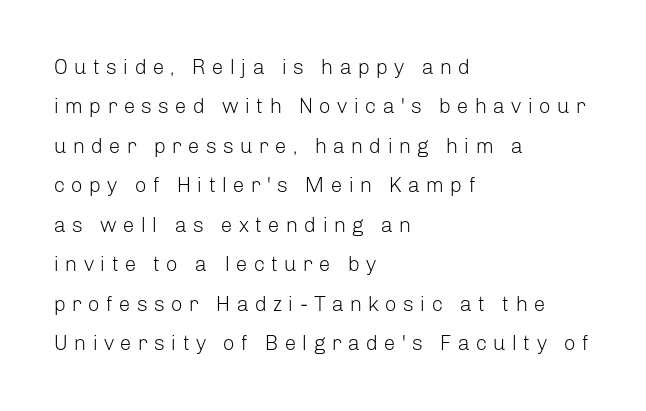
{"italic": "no", "bold": "no", "underline": "no", "align": "left", "line_spacing_ratio": 1.88, "letter_spacing": "wide", "letter_spacing_em": 0.28, "glyph_px": 21}
